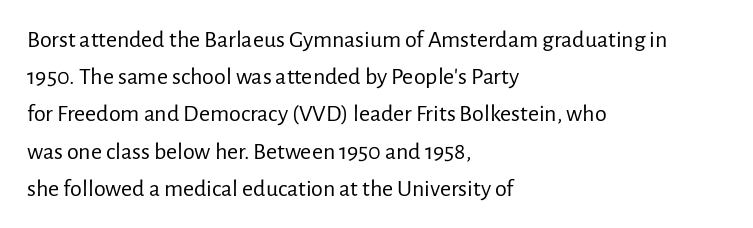
Q: Is the text bold? A: No.
Q: Is the text italic (slanted)? A: No, it is upright.
Q: Is the text underlined? A: No.
Q: How is the paragraph aligned? A: Left-aligned.
Q: Is the spacing between letters normal or unusually wide? A: Normal.
Q: Is the spacing between lines tight, normal or loose? A: Normal.
